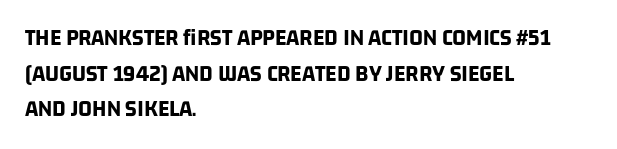
Q: Is the text bold? A: Yes.
Q: Is the text underlined? A: No.
Q: How is the paragraph aligned? A: Left-aligned.
Q: Is the spacing between letters normal or unusually wide? A: Normal.
Q: Is the spacing between lines tight, normal or loose? A: Normal.
